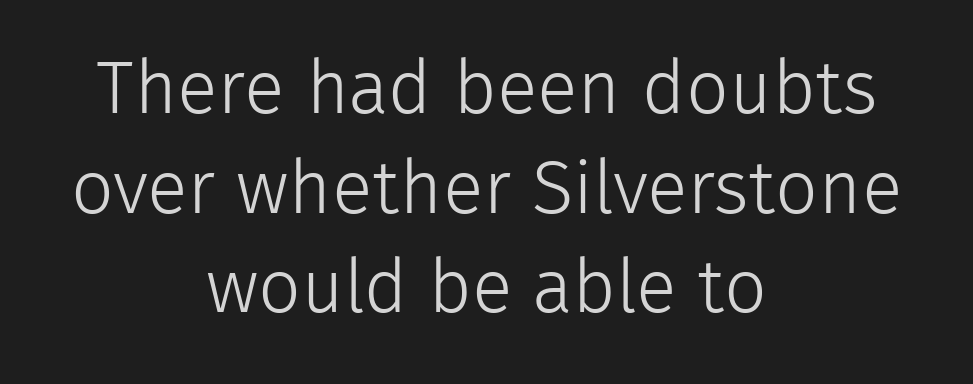
The image shows 75 px light sans-serif type, upright; set centered, normal line spacing (1.33x), normal letter spacing, not underlined; low stroke contrast and a medium x-height.
